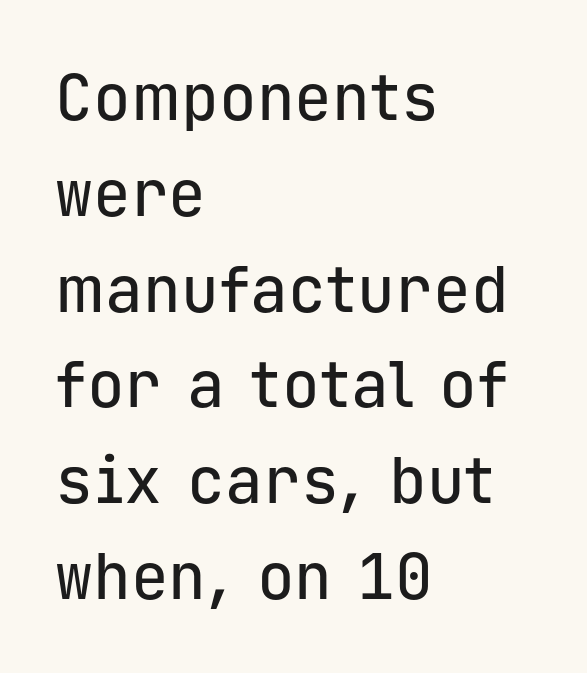
Unlike a traditional serif, this face leaves its strokes unadorned. A typesetter would call this monospace, since all characters share one set width. Does the lettering tilt? It doesn't — this is upright. All the whitespace from short lines collects on the right. Rule under the text: the space is simply empty. Is there much room between lines? A standard amount, neither cramped nor airy.
